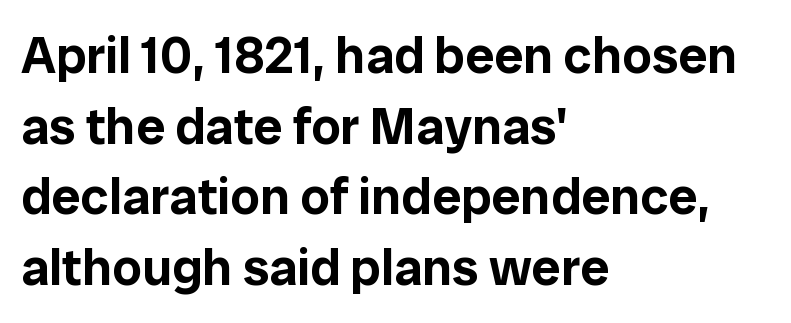
The image shows 52 px sans-serif type, upright; set left-aligned, normal line spacing (1.36x), normal letter spacing, not underlined; low stroke contrast and a medium x-height.
